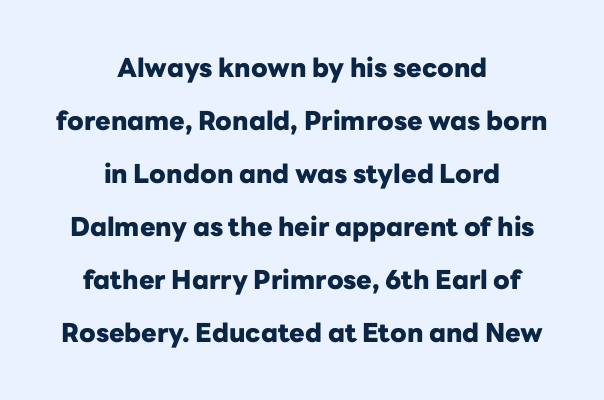
Q: Is the text bold? A: Yes.
Q: Is the text italic (slanted)? A: No, it is upright.
Q: Is the text underlined? A: No.
Q: How is the paragraph aligned? A: Centered.
Q: Is the spacing between letters normal or unusually wide? A: Normal.
Q: Is the spacing between lines tight, normal or loose? A: Loose.
